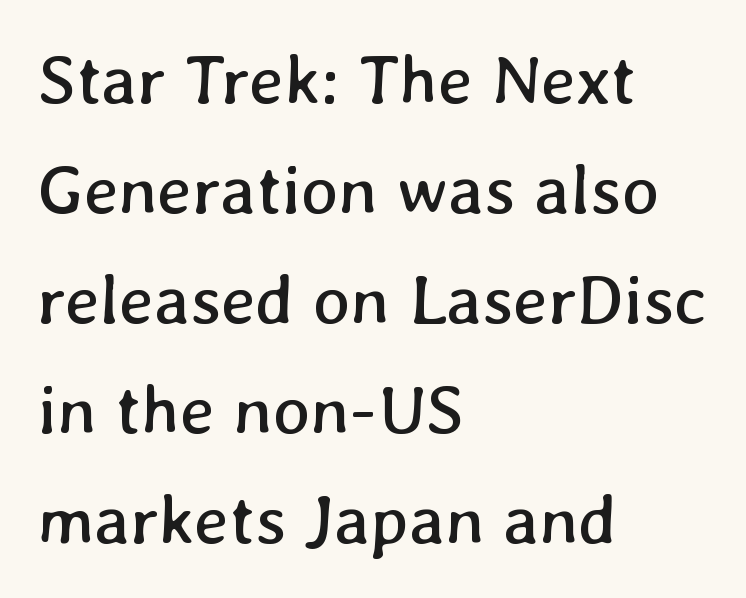
Regarding leading, the lines here are spaced in the standard way. Descenders hang freely into open space. Each line starts at the same left margin while the right side varies. Caption: standard tracking, unaltered. The passage shown is typed in a proportional face where columns would drift. Is the type heavy? It reads as light-to-regular instead.
